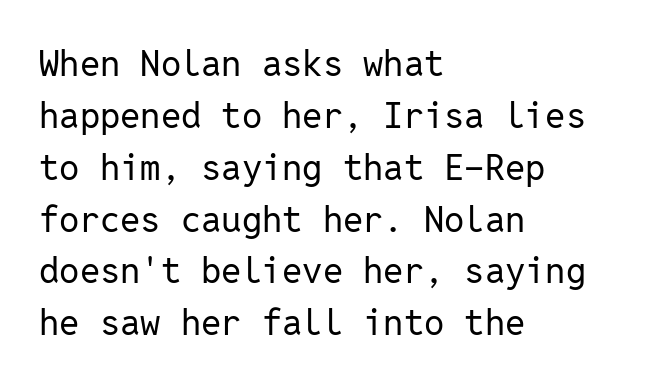
The image shows 36 px regular-weight sans-serif type, upright, monospaced; set left-aligned, normal line spacing (1.44x), normal letter spacing, not underlined; low stroke contrast and a medium x-height.
